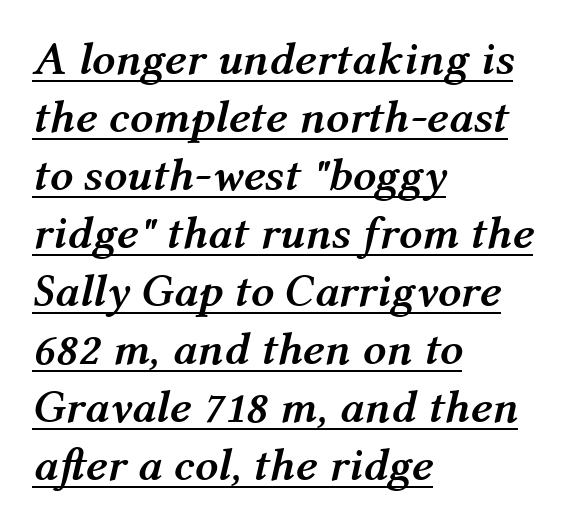
{"italic": "yes", "lean": "right", "slant_degrees": 12, "bold": "yes", "weight": "semibold", "width": "normal", "stroke_contrast": "medium", "x_height": "medium", "monospaced": "no", "underline": "yes", "align": "left", "line_spacing": "normal", "line_spacing_ratio": 1.26, "letter_spacing": "normal", "letter_spacing_em": 0.0, "glyph_px": 46}
